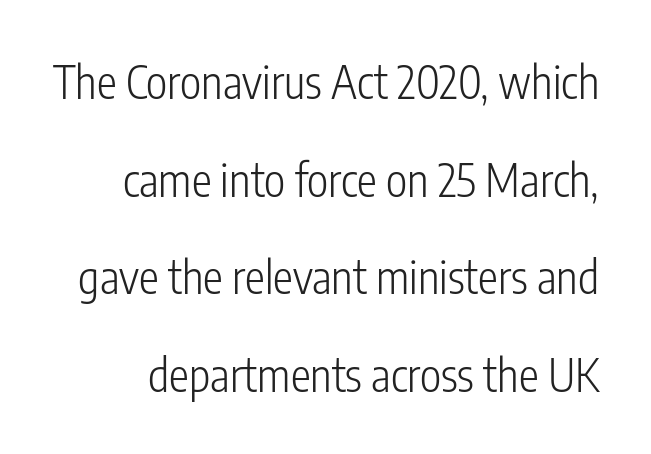
The image shows 45 px light, condensed sans-serif type, upright; set loose line spacing (2.17x), normal letter spacing, not underlined; low stroke contrast and a medium x-height.
